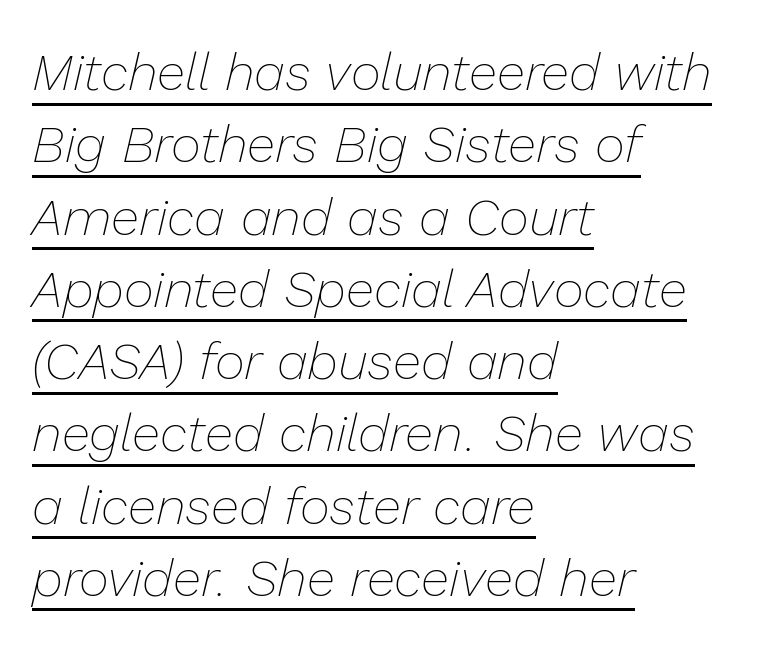
The image shows 52 px thin type, italic (leaning right); set left-aligned, normal line spacing (1.39x), normal letter spacing, underlined; low stroke contrast and a medium x-height.
